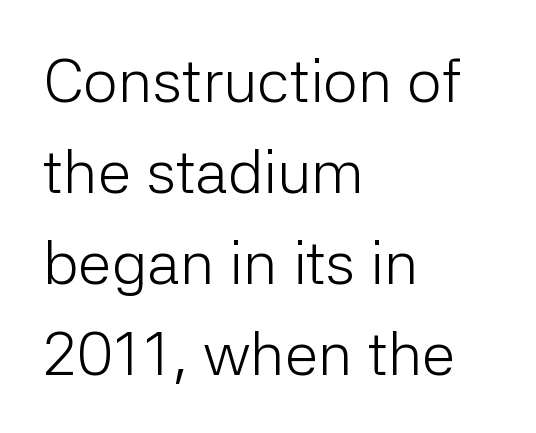
{"serif": "no", "italic": "no", "bold": "no", "weight": "light", "width": "normal", "stroke_contrast": "low", "x_height": "medium", "monospaced": "no", "underline": "no", "align": "left", "line_spacing": "normal", "line_spacing_ratio": 1.49, "letter_spacing": "normal", "letter_spacing_em": 0.0, "glyph_px": 61}
